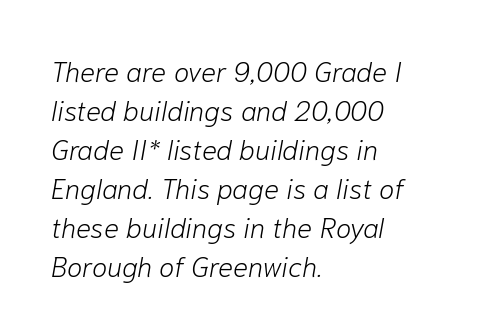
Looks like regular typesetting: each glyph gets only the width it needs. The lettering tilts uniformly, giving the passage an italic look. Heft: none added — not bold. There is no visible air inserted between adjacent glyphs.
